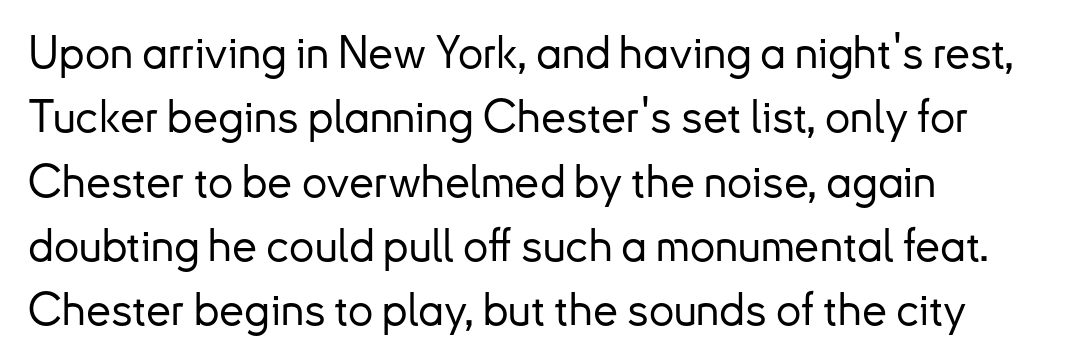
{"serif": "no", "italic": "no", "width": "normal", "stroke_contrast": "low", "x_height": "small", "monospaced": "no", "underline": "no", "align": "left", "line_spacing": "normal", "line_spacing_ratio": 1.43, "letter_spacing": "normal", "letter_spacing_em": 0.0, "glyph_px": 45}
